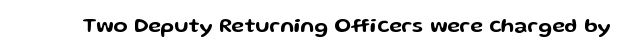
Q: Is the text italic (slanted)? A: No, it is upright.
Q: Is the text underlined? A: No.
Q: Is the spacing between letters normal or unusually wide? A: Normal.
